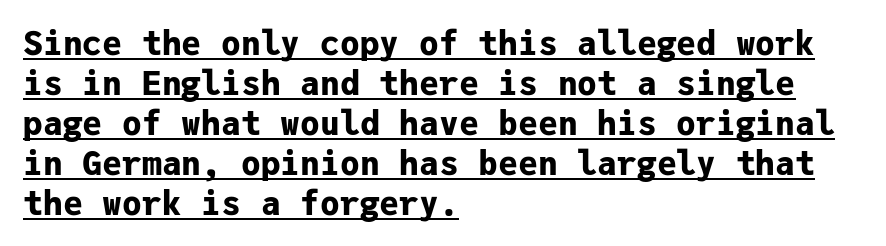
The image shows 33 px bold sans-serif type, upright, monospaced; set left-aligned, line spacing 1.21x, normal letter spacing, underlined; low stroke contrast and a medium x-height.
